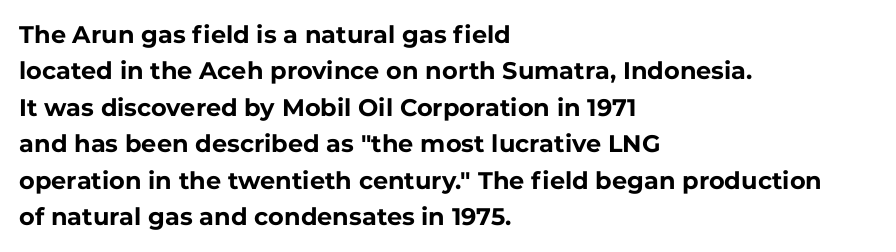
The designer left line spacing at the default. The horizontal fit of the characters is conventional and even. The specimen reads as upright at a glance. The passage shown is not underscored anywhere. The letters are bold, with thick, heavy strokes.
